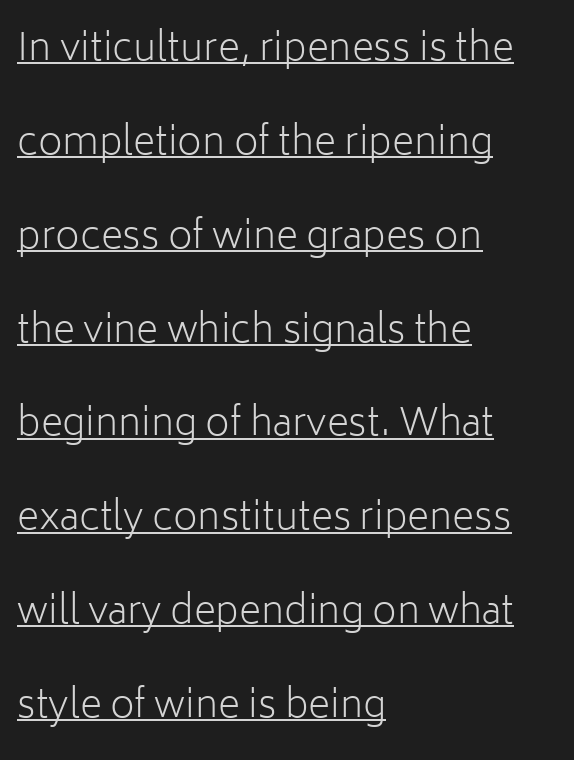
{"serif": "no", "italic": "no", "bold": "no", "weight": "light", "width": "normal", "stroke_contrast": "low", "x_height": "medium", "monospaced": "no", "underline": "yes", "align": "left", "line_spacing": "loose", "line_spacing_ratio": 2.47, "letter_spacing": "normal", "letter_spacing_em": 0.0, "glyph_px": 38}
